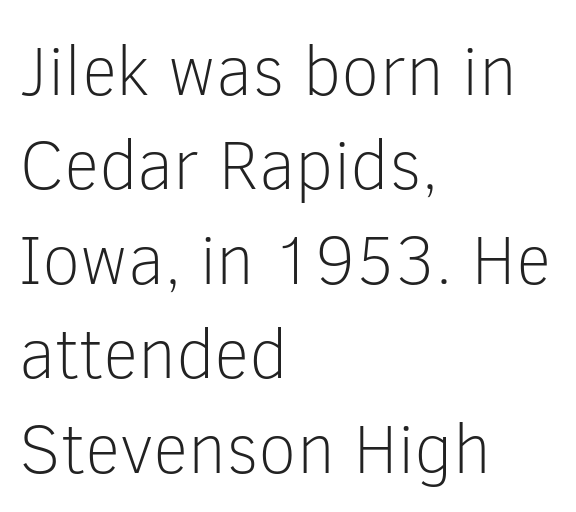
The image shows 70 px light sans-serif type, upright; set left-aligned, normal line spacing (1.35x), normal letter spacing, not underlined; low stroke contrast and a medium x-height.
